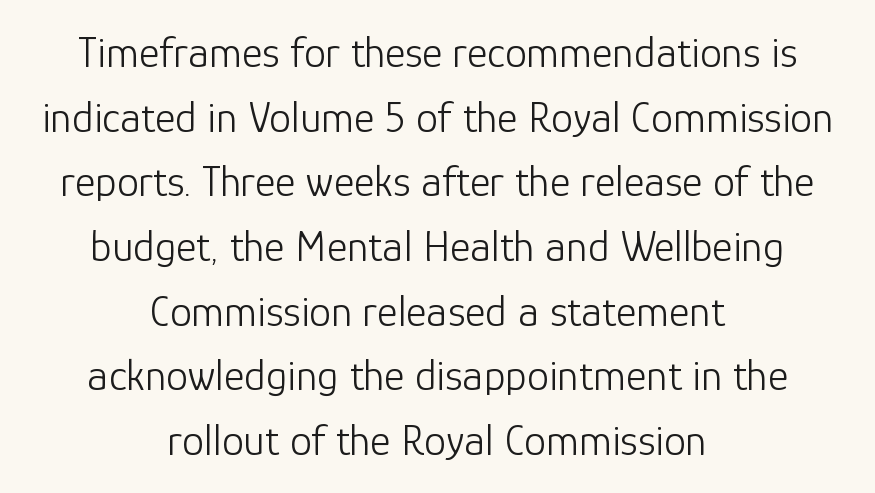
Q: Is the text bold? A: No.
Q: Is the text italic (slanted)? A: No, it is upright.
Q: Is the typeface a serif or a sans-serif typeface? A: Sans-serif.
Q: Is the text underlined? A: No.
Q: How is the paragraph aligned? A: Centered.
Q: Is the spacing between letters normal or unusually wide? A: Normal.
Q: Is the spacing between lines tight, normal or loose? A: Normal.
Q: Width (condensed, normal, or wide)? A: Normal.
Q: Stroke contrast? A: Low.
Q: x-height? A: Medium.
Q: Monospaced? A: No.
